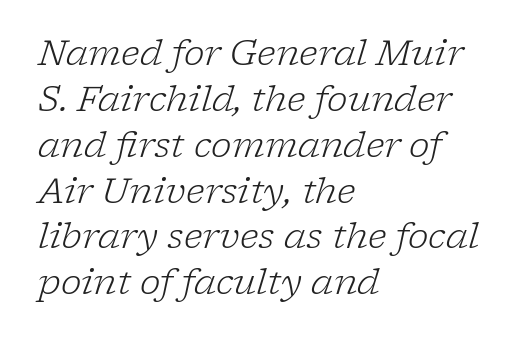
{"serif": "yes", "italic": "yes", "lean": "right", "slant_degrees": 17, "bold": "no", "weight": "light", "width": "normal", "stroke_contrast": "low", "x_height": "medium", "monospaced": "no", "underline": "no", "align": "left", "line_spacing": "normal", "line_spacing_ratio": 1.31, "letter_spacing": "normal", "letter_spacing_em": 0.0, "glyph_px": 35}
